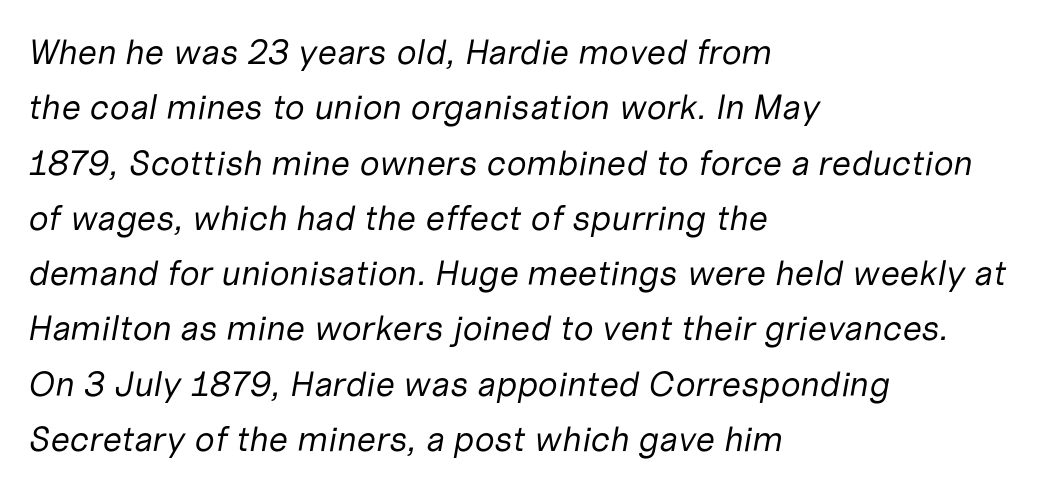
Q: Is the text bold? A: No.
Q: Is the text italic (slanted)? A: Yes, it leans right by about 10 degrees.
Q: Is the text underlined? A: No.
Q: How is the paragraph aligned? A: Left-aligned.
Q: Is the spacing between letters normal or unusually wide? A: Normal.
Q: Is the spacing between lines tight, normal or loose? A: Normal.
Q: Width (condensed, normal, or wide)? A: Normal.
Q: Stroke contrast? A: Low.
Q: x-height? A: Medium.
Q: Monospaced? A: No.
